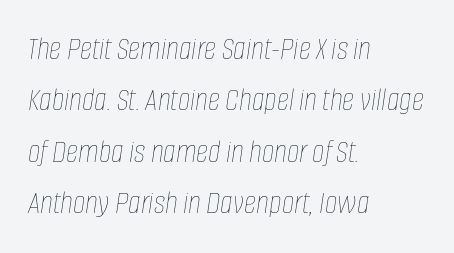
Is the type heavy? It reads as light-to-regular instead. Compared with typical paragraphs, the rows here are spaced about the same. When letters slant like this, we call the style italic. Proportional: the letters do not fall into vertical columns. The foot of each line stays bare and open. Horizontally, the lines are justified to the leading edge only.
